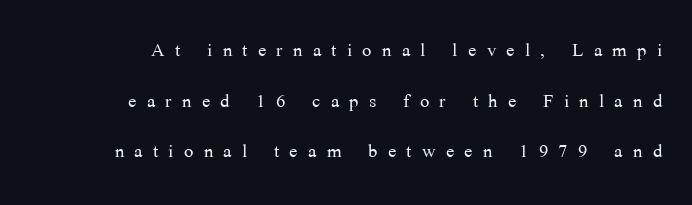
The image shows 25 px text type, upright; set right-aligned, loose line spacing (2.03x), unusually wide letter spacing (+0.41 em), not underlined.
